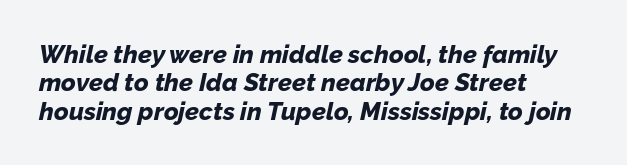
Q: Is the text bold? A: Yes.
Q: Is the text italic (slanted)? A: Yes, it leans right by about 12 degrees.
Q: Is the text underlined? A: No.
Q: How is the paragraph aligned? A: Left-aligned.
Q: Is the spacing between letters normal or unusually wide? A: Normal.
Q: Is the spacing between lines tight, normal or loose? A: Tight.
